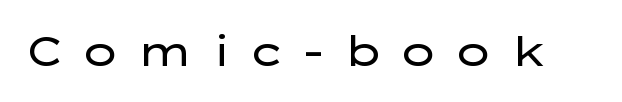
{"serif": "no", "italic": "no", "bold": "no", "weight": "regular", "width": "wide", "stroke_contrast": "low", "x_height": "medium", "monospaced": "no", "underline": "no", "letter_spacing": "wide", "letter_spacing_em": 0.39, "glyph_px": 41}
